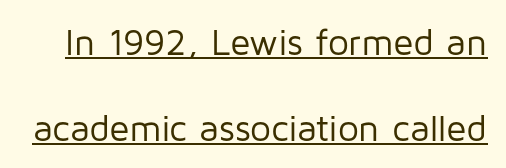
The image shows 37 px regular-weight sans-serif type, upright; set loose line spacing (2.32x), normal letter spacing, underlined; low stroke contrast and a medium x-height.
